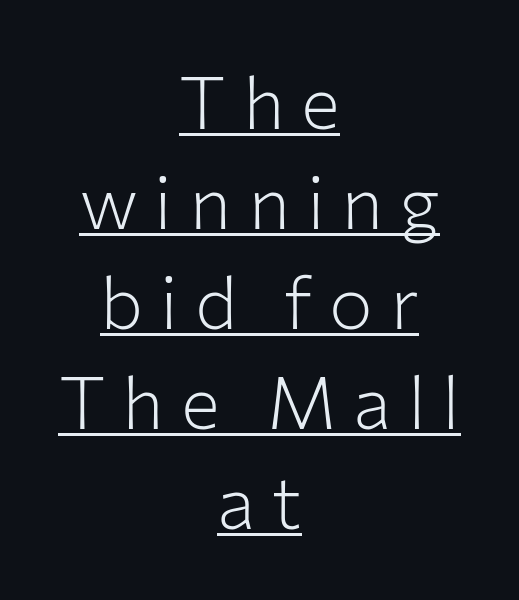
Q: Is the text bold? A: No.
Q: Is the text italic (slanted)? A: No, it is upright.
Q: Is the typeface a serif or a sans-serif typeface? A: Sans-serif.
Q: Is the text underlined? A: Yes.
Q: How is the paragraph aligned? A: Centered.
Q: Is the spacing between letters normal or unusually wide? A: Unusually wide.
Q: Is the spacing between lines tight, normal or loose? A: Normal.
Q: Width (condensed, normal, or wide)? A: Normal.
Q: Stroke contrast? A: Low.
Q: x-height? A: Medium.
Q: Monospaced? A: No.
